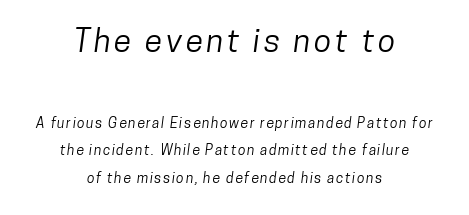
{"serif": "no", "width": "condensed", "stroke_contrast": "low", "x_height": "medium", "monospaced": "no", "underline": "no", "align": "center", "line_spacing": "loose", "line_spacing_ratio": 1.97, "larger_block": "first", "size_ratio": 2.29, "glyph_px": 32}
